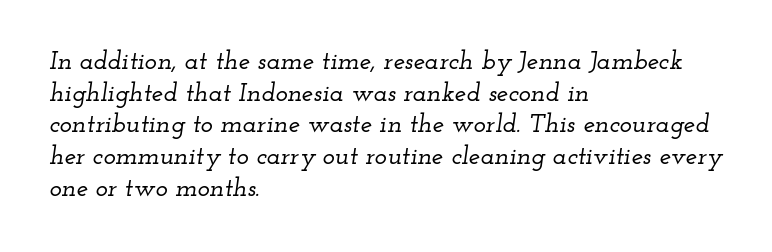
Horizontally, the lines are justified to the leading edge only. Notice how the stems are inclined rather than vertical — that's the hallmark of italics. The passage shown has conventional tracking throughout. Quick note: underline off.
